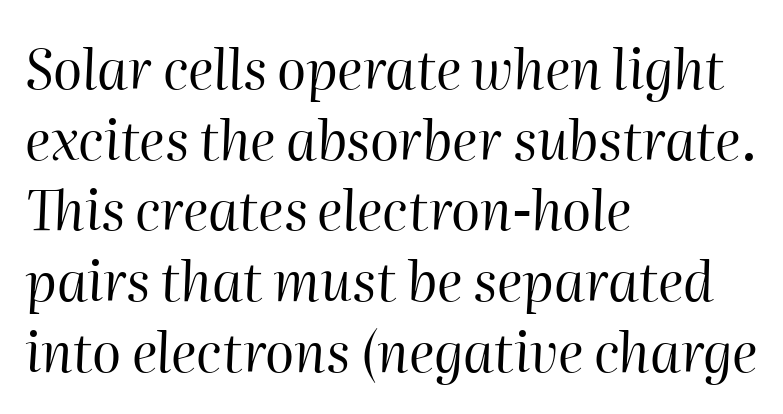
The image shows 54 px regular-weight type, italic (leaning right); set left-aligned, normal line spacing (1.31x), normal letter spacing, not underlined; high stroke contrast and a medium x-height.
